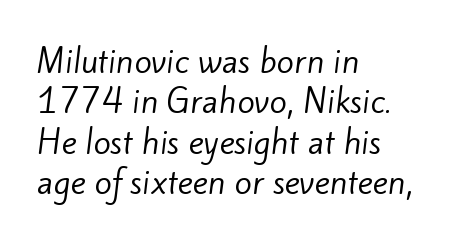
The image shows 32 px regular-weight sans-serif type; set left-aligned, normal line spacing (1.26x), normal letter spacing, not underlined; low stroke contrast and a small x-height.
